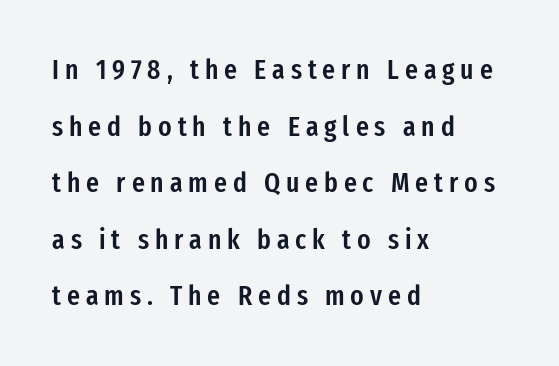
Ascenders rise straight up at ninety degrees. Letterform terminals end flat and unadorned throughout the passage. The passage is arranged the way most books set body copy — flush left. Each new line begins a long way beneath the previous one. Typographic density is moderately raised because the face is semibold.
